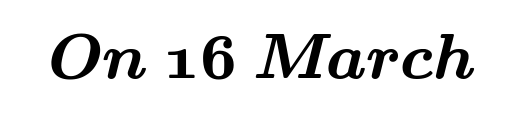
{"serif": "yes", "bold": "yes", "weight": "bold", "width": "wide", "stroke_contrast": "medium", "x_height": "small", "monospaced": "no", "underline": "no", "letter_spacing": "normal", "letter_spacing_em": 0.0, "glyph_px": 64}
